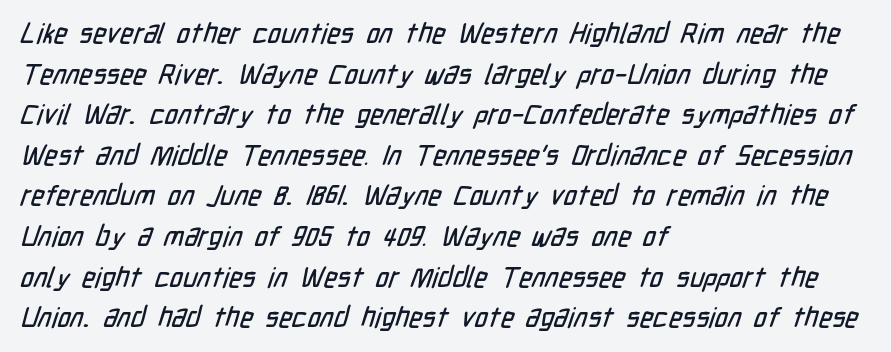
Q: Is the typeface a serif or a sans-serif typeface? A: Sans-serif.
Q: Is the text underlined? A: No.
Q: How is the paragraph aligned? A: Left-aligned.
Q: Is the spacing between letters normal or unusually wide? A: Normal.
Q: Is the spacing between lines tight, normal or loose? A: Normal.
Q: Width (condensed, normal, or wide)? A: Condensed.
Q: Stroke contrast? A: Low.
Q: x-height? A: Medium.
Q: Monospaced? A: No.
